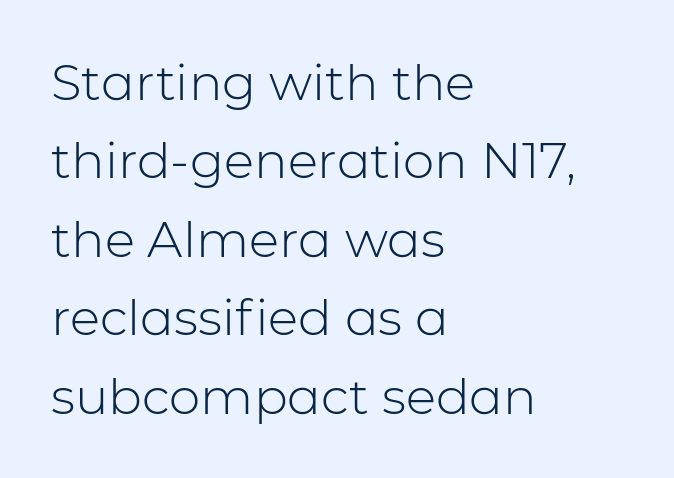
The image shows 50 px light sans-serif type, upright; set left-aligned, normal line spacing (1.57x), normal letter spacing, not underlined; low stroke contrast and a medium x-height.
